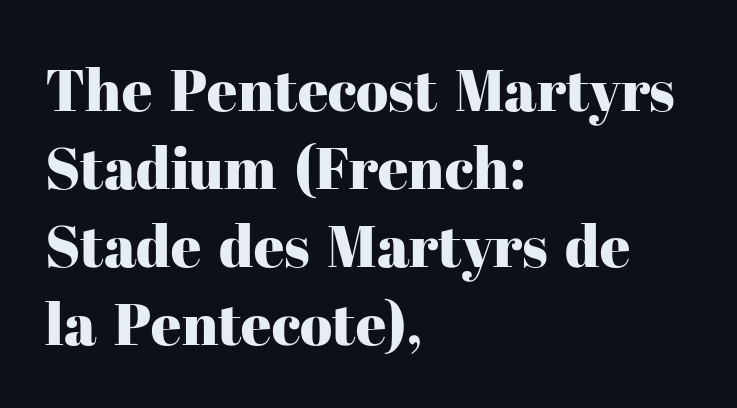
Character widths vary here, with narrow letters taking less room than wide ones. Caption: standard tracking, unaltered. The foot of each line stays bare and open. In terms of letterform style, serifs are clearly present.
